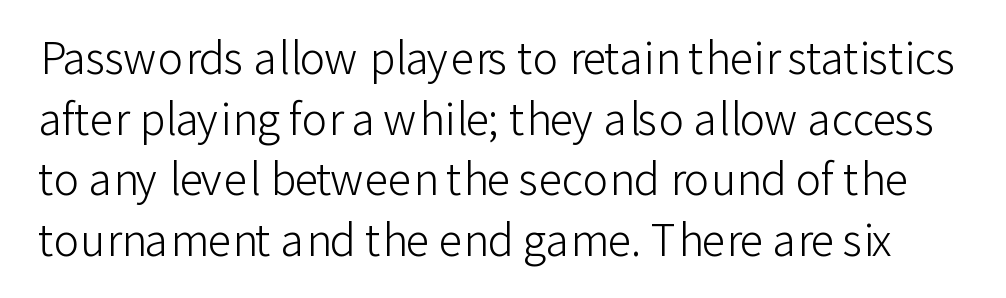
The rendering shows plain stroke endings on the letterforms — a sans-serif design. The rendering uses natural spacing where letterforms have individual widths. Italic: no, the glyphs are upright roman. The specimen omits any rule beneath the text block's lines. In terms of leading, this rendering sits right in the middle.
